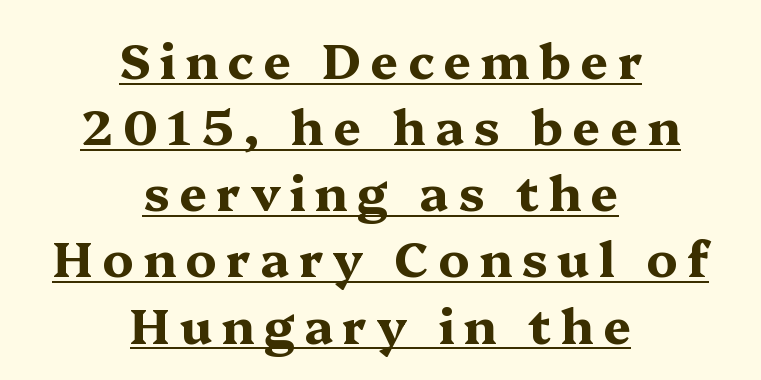
{"serif": "yes", "italic": "no", "bold": "yes", "weight": "bold", "width": "wide", "stroke_contrast": "medium", "x_height": "medium", "monospaced": "no", "underline": "yes", "align": "center", "line_spacing": "normal", "line_spacing_ratio": 1.35, "glyph_px": 49}
